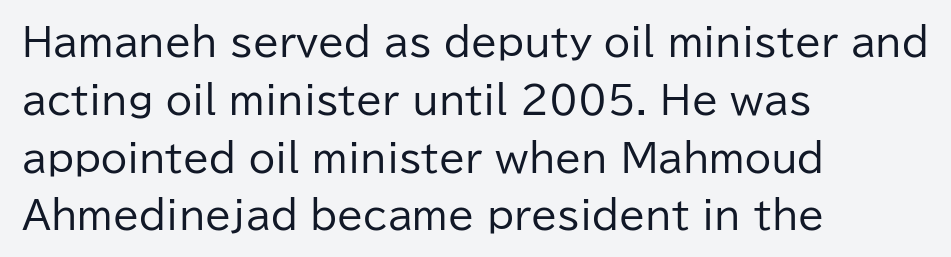
The image shows 38 px regular-weight sans-serif type, upright; set left-aligned, normal line spacing (1.52x), normal letter spacing, not underlined; low stroke contrast and a medium x-height.
